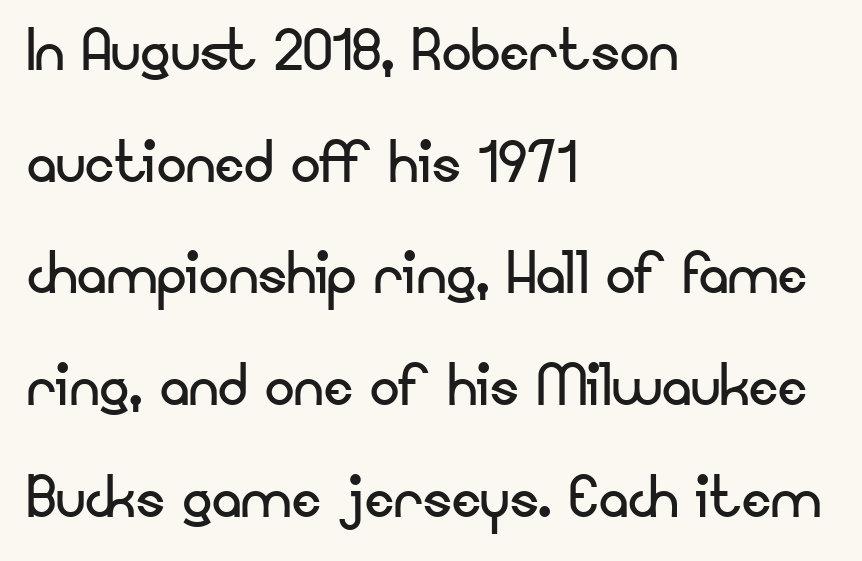
The image shows 74 px regular-weight sans-serif type, upright; set left-aligned, normal line spacing (1.51x), normal letter spacing, not underlined; low stroke contrast and a small x-height.
